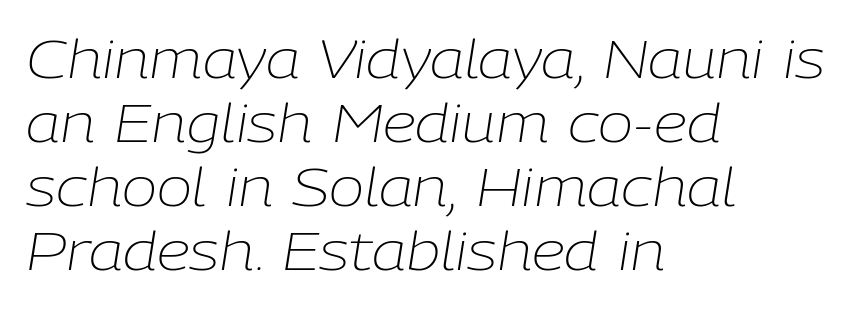
The image shows 53 px light type, italic (leaning right); set left-aligned, line spacing 1.21x, normal letter spacing, not underlined; low stroke contrast and a medium x-height.
